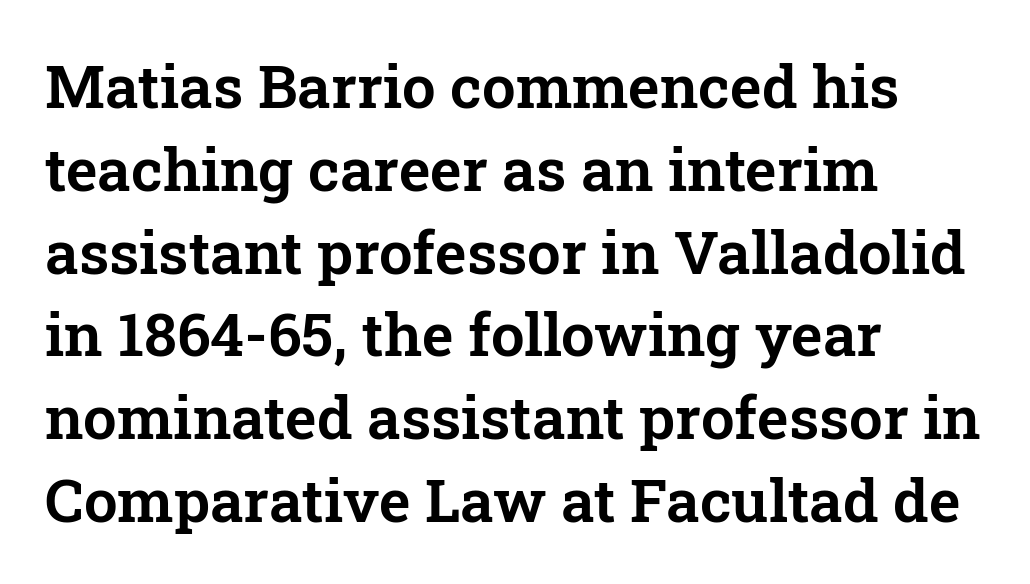
{"serif": "yes", "italic": "no", "width": "normal", "stroke_contrast": "low", "x_height": "medium", "monospaced": "no", "underline": "no", "align": "left", "line_spacing": "normal", "line_spacing_ratio": 1.38, "letter_spacing": "normal", "letter_spacing_em": 0.0, "glyph_px": 60}
